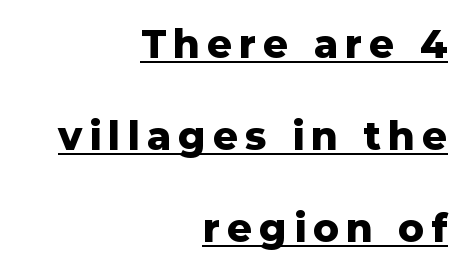
Q: Is the text bold? A: Yes.
Q: Is the text italic (slanted)? A: No, it is upright.
Q: Is the typeface a serif or a sans-serif typeface? A: Sans-serif.
Q: Is the text underlined? A: Yes.
Q: How is the paragraph aligned? A: Right-aligned.
Q: Is the spacing between lines tight, normal or loose? A: Loose.
Q: Width (condensed, normal, or wide)? A: Normal.
Q: Stroke contrast? A: Low.
Q: x-height? A: Medium.
Q: Monospaced? A: No.
